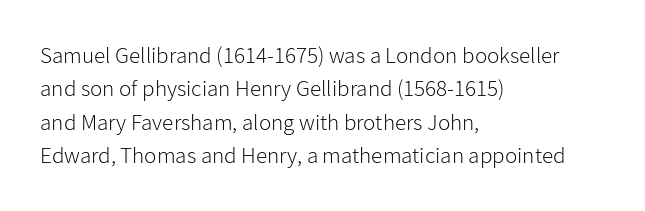
Q: Is the text bold? A: No.
Q: Is the text italic (slanted)? A: No, it is upright.
Q: Is the text underlined? A: No.
Q: How is the paragraph aligned? A: Left-aligned.
Q: Is the spacing between letters normal or unusually wide? A: Normal.
Q: Is the spacing between lines tight, normal or loose? A: Normal.
